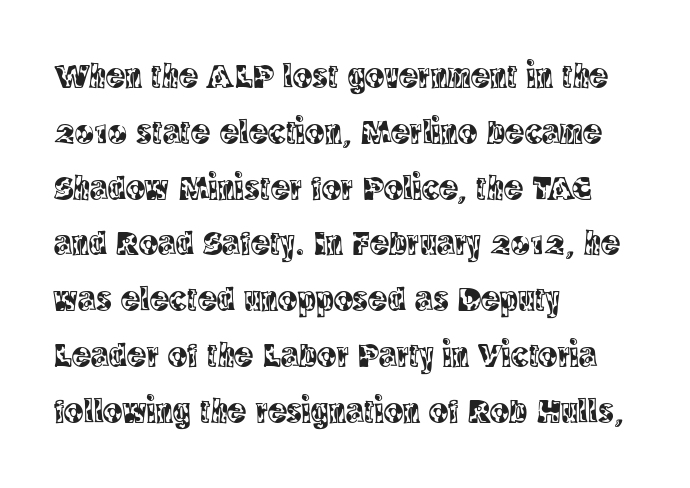
You can tell it's not italic because the verticals are truly vertical. Check the space under the baseline: it is left empty. This sample uses plain, unmodified letter spacing. Casual observation: everything's shoved over to the left. Varying glyph widths throughout — classic text-font behaviour.
